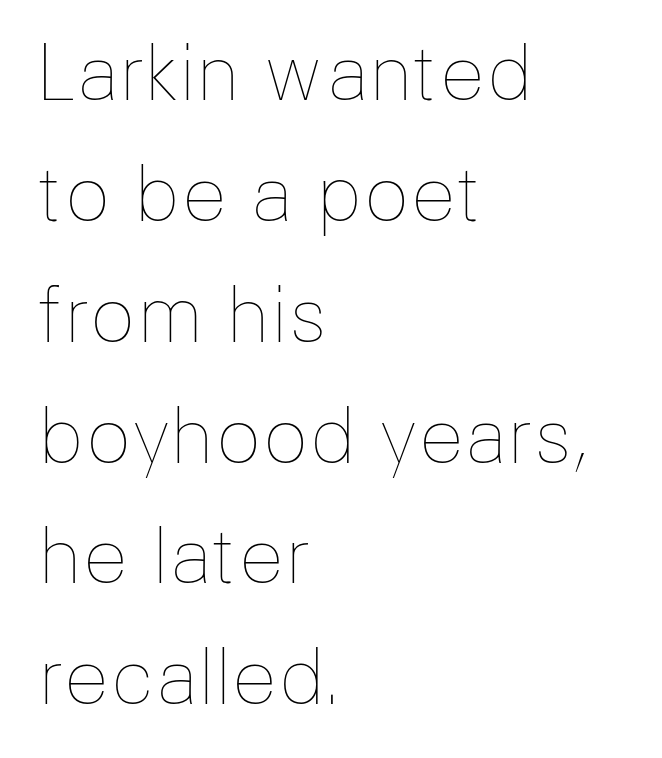
{"italic": "no", "bold": "no", "weight": "thin", "width": "normal", "stroke_contrast": "low", "x_height": "medium", "monospaced": "no", "underline": "no", "align": "left", "line_spacing": "normal", "line_spacing_ratio": 1.59, "letter_spacing": "normal", "letter_spacing_em": 0.0, "glyph_px": 76}
